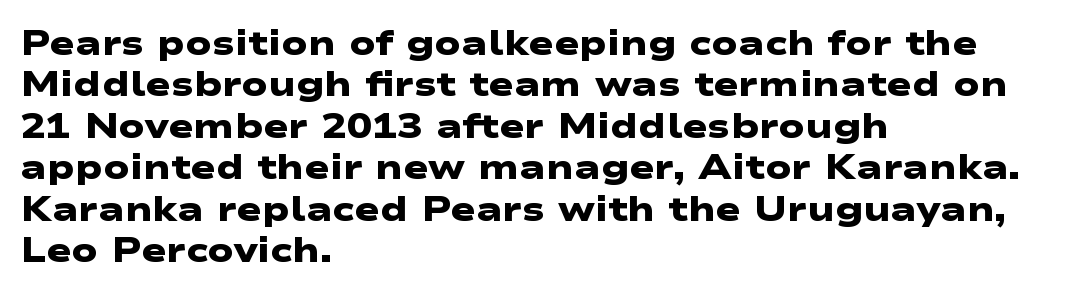
{"serif": "no", "bold": "yes", "weight": "heavy", "width": "wide", "stroke_contrast": "low", "x_height": "medium", "monospaced": "no", "underline": "no", "align": "left", "line_spacing_ratio": 1.22, "letter_spacing": "normal", "letter_spacing_em": 0.0, "glyph_px": 34}
